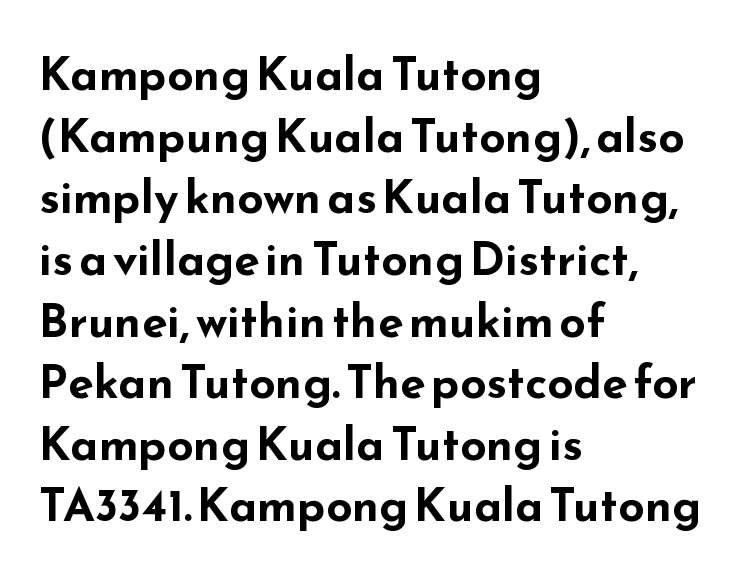
The image shows 46 px bold, wide sans-serif type, upright; set left-aligned, normal line spacing (1.34x), normal letter spacing, not underlined; low stroke contrast and a small x-height.
